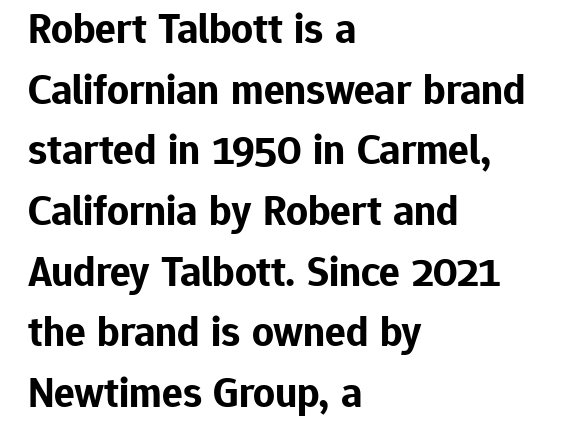
Has an underline been added? It has not. No extra tracking has been applied to these lines. In terms of leading, this rendering sits right in the middle. Examine the stroke ends and you'll find no serifs. Left-aligned paragraph, ragged on the right.
